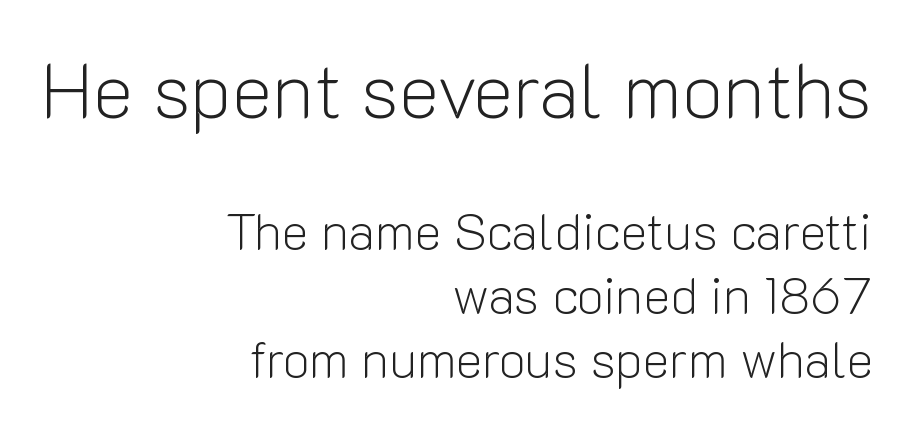
The image shows 77 px light sans-serif type, upright; set right-aligned, normal line spacing (1.26x), normal letter spacing, not underlined; the first (top) block is 1.51x larger; low stroke contrast and a medium x-height.
